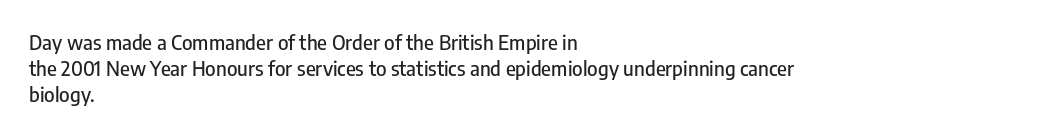
Is there any slant? The stems are plumb. Clear beneath every line of the passage. Nobody touched the tracking dial on this one. Line beginnings align vertically; line endings do not. One glance says typical: line gaps are just what's usual.
